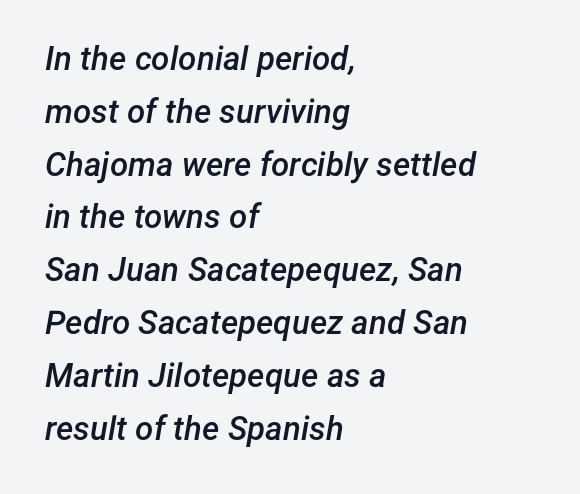
{"italic": "yes", "lean": "right", "slant_degrees": 12, "bold": "semi", "weight": "semibold", "width": "normal", "stroke_contrast": "low", "x_height": "medium", "monospaced": "no", "underline": "no", "align": "left", "line_spacing": "normal", "line_spacing_ratio": 1.6, "letter_spacing": "normal", "letter_spacing_em": 0.0, "glyph_px": 33}
